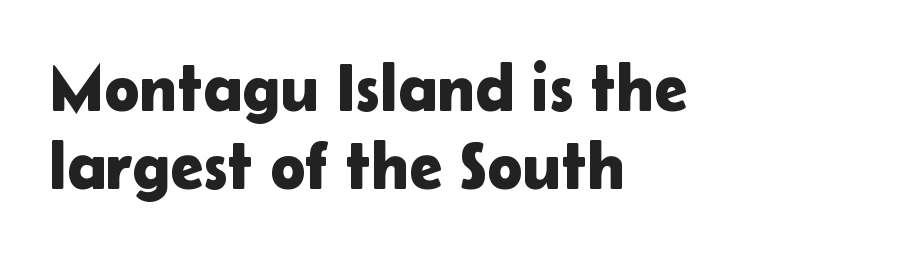
The image shows 67 px sans-serif type, upright; set left-aligned, line spacing 1.17x, normal letter spacing, not underlined; low stroke contrast and a medium x-height.
